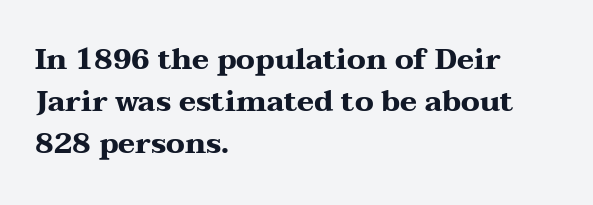
{"serif": "yes", "italic": "no", "bold": "yes", "weight": "heavy", "width": "wide", "stroke_contrast": "medium", "x_height": "medium", "monospaced": "no", "underline": "no", "align": "left", "line_spacing": "normal", "line_spacing_ratio": 1.45, "letter_spacing": "normal", "letter_spacing_em": 0.0, "glyph_px": 29}
